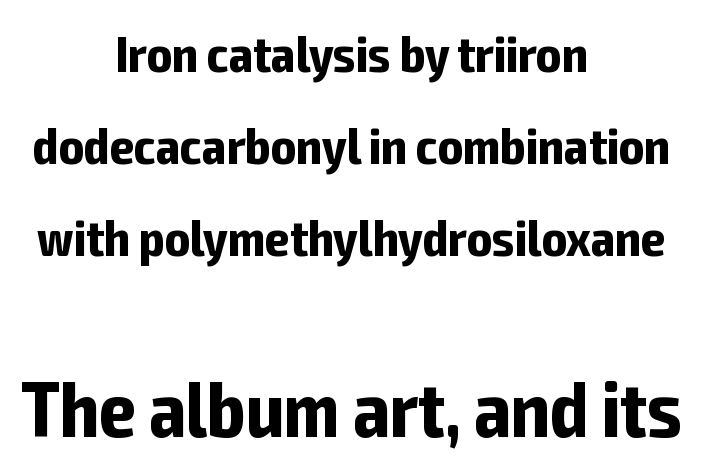
Q: Is the text bold? A: Yes.
Q: Is the text italic (slanted)? A: No, it is upright.
Q: Is the typeface a serif or a sans-serif typeface? A: Sans-serif.
Q: Is the text underlined? A: No.
Q: How is the paragraph aligned? A: Centered.
Q: Is the spacing between letters normal or unusually wide? A: Normal.
Q: Which block of text is set in a larger size, the first (top) or the second (bottom)? A: The second (bottom) one.
Q: Width (condensed, normal, or wide)? A: Condensed.
Q: Stroke contrast? A: Low.
Q: x-height? A: Medium.
Q: Monospaced? A: No.
